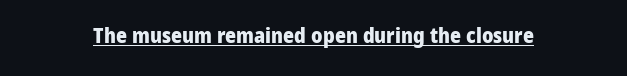
Q: Is the text bold? A: Yes.
Q: Is the text italic (slanted)? A: No, it is upright.
Q: Is the text underlined? A: Yes.
Q: Is the spacing between letters normal or unusually wide? A: Normal.
